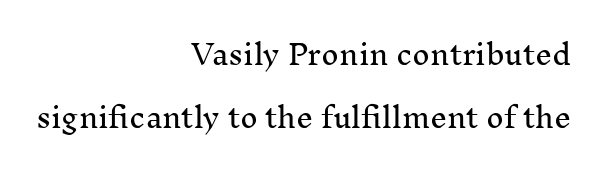
The passage shown has conventional tracking throughout. A typesetter would call this leading open, well beyond the default. Just letters on the line, the space beneath them empty. Every stem runs plumb, perpendicular to the baseline.
